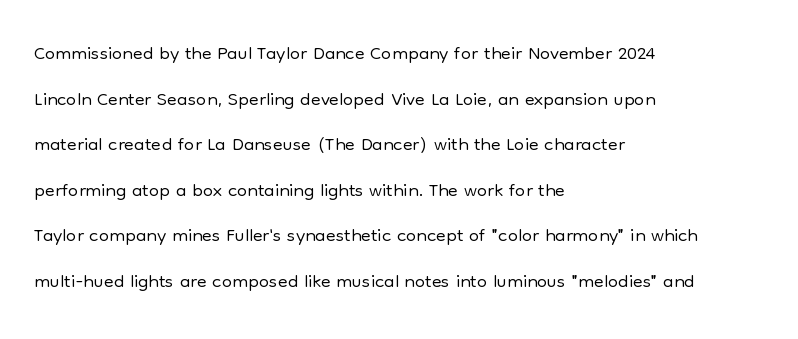
The image shows 29 px light sans-serif type, upright; set left-aligned, normal line spacing (1.57x), normal letter spacing, not underlined; low stroke contrast and a medium x-height.
